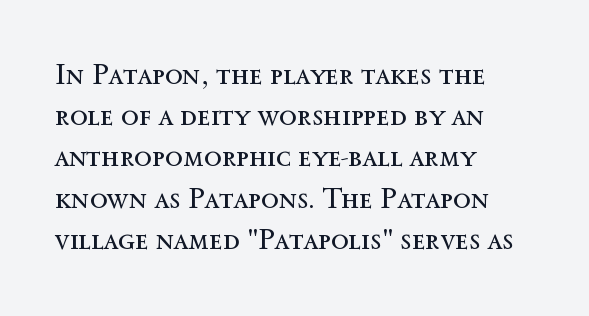
{"italic": "no", "bold": "no", "weight": "regular", "width": "normal", "x_height": "medium", "monospaced": "no", "underline": "no", "align": "left", "line_spacing": "normal", "line_spacing_ratio": 1.42, "letter_spacing": "normal", "letter_spacing_em": 0.0, "glyph_px": 29}
